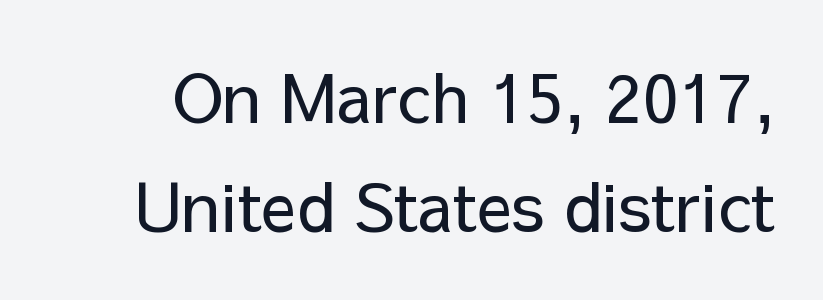
Q: Is the text bold? A: No.
Q: Is the text italic (slanted)? A: No, it is upright.
Q: Is the typeface a serif or a sans-serif typeface? A: Sans-serif.
Q: Is the text underlined? A: No.
Q: Is the spacing between letters normal or unusually wide? A: Normal.
Q: Is the spacing between lines tight, normal or loose? A: Normal.
Q: Width (condensed, normal, or wide)? A: Normal.
Q: Stroke contrast? A: Low.
Q: x-height? A: Medium.
Q: Monospaced? A: No.
